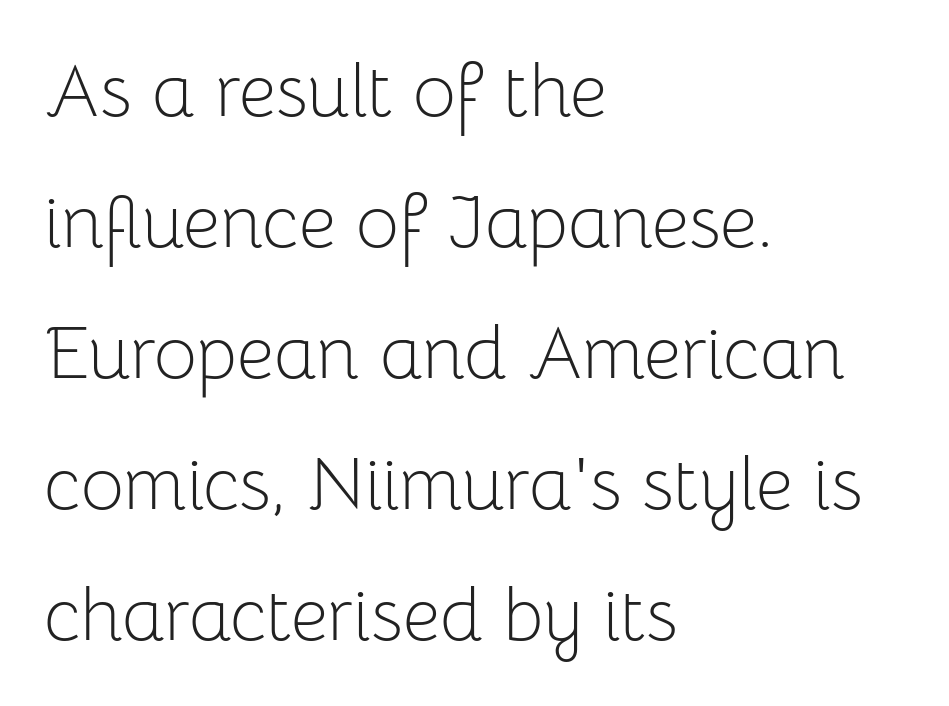
Q: Is the text bold? A: No.
Q: Is the text italic (slanted)? A: No, it is upright.
Q: Is the typeface a serif or a sans-serif typeface? A: Sans-serif.
Q: Is the text underlined? A: No.
Q: How is the paragraph aligned? A: Left-aligned.
Q: Is the spacing between letters normal or unusually wide? A: Normal.
Q: Width (condensed, normal, or wide)? A: Normal.
Q: Stroke contrast? A: Low.
Q: x-height? A: Medium.
Q: Monospaced? A: No.
